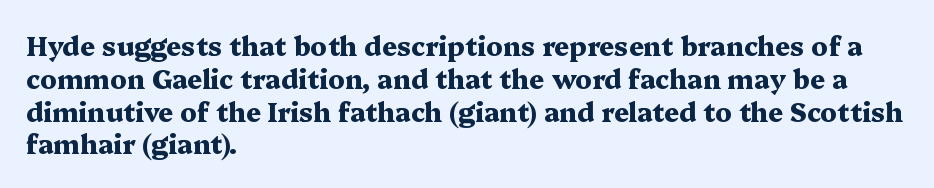
{"italic": "no", "bold": "yes", "underline": "no", "align": "left", "line_spacing": "normal", "line_spacing_ratio": 1.26, "letter_spacing": "normal", "letter_spacing_em": 0.0, "glyph_px": 26}
